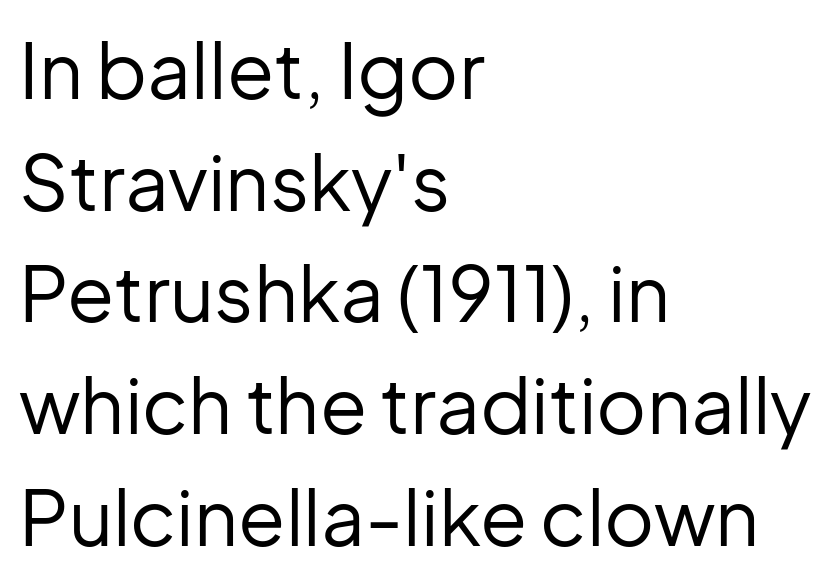
Q: Is the text bold? A: No.
Q: Is the text italic (slanted)? A: No, it is upright.
Q: Is the typeface a serif or a sans-serif typeface? A: Sans-serif.
Q: Is the text underlined? A: No.
Q: How is the paragraph aligned? A: Left-aligned.
Q: Is the spacing between letters normal or unusually wide? A: Normal.
Q: Is the spacing between lines tight, normal or loose? A: Normal.
Q: Width (condensed, normal, or wide)? A: Normal.
Q: Stroke contrast? A: Low.
Q: x-height? A: Medium.
Q: Monospaced? A: No.
